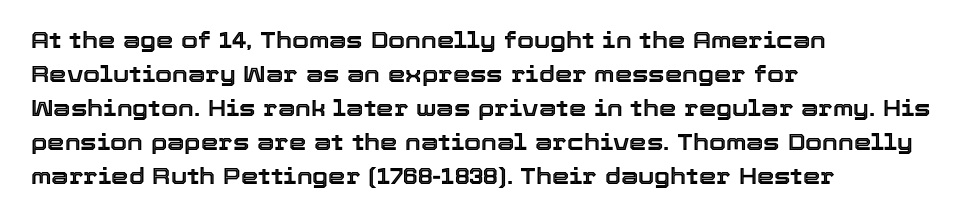
The image shows 22 px text type, upright; set left-aligned, normal line spacing (1.55x), normal letter spacing, not underlined.
